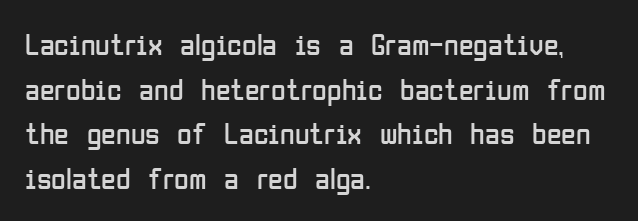
Q: Is the text bold? A: No.
Q: Is the text italic (slanted)? A: No, it is upright.
Q: Is the typeface a serif or a sans-serif typeface? A: Sans-serif.
Q: Is the text underlined? A: No.
Q: How is the paragraph aligned? A: Left-aligned.
Q: Is the spacing between letters normal or unusually wide? A: Normal.
Q: Is the spacing between lines tight, normal or loose? A: Normal.
Q: Width (condensed, normal, or wide)? A: Condensed.
Q: Stroke contrast? A: Low.
Q: x-height? A: Medium.
Q: Monospaced? A: No.
